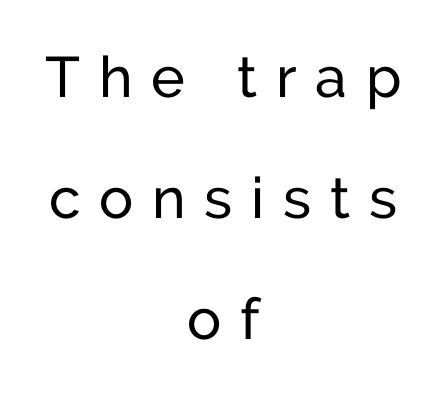
Q: Is the text bold? A: No.
Q: Is the text italic (slanted)? A: No, it is upright.
Q: Is the typeface a serif or a sans-serif typeface? A: Sans-serif.
Q: Is the text underlined? A: No.
Q: How is the paragraph aligned? A: Centered.
Q: Is the spacing between letters normal or unusually wide? A: Unusually wide.
Q: Is the spacing between lines tight, normal or loose? A: Loose.
Q: Width (condensed, normal, or wide)? A: Normal.
Q: Stroke contrast? A: Low.
Q: x-height? A: Medium.
Q: Monospaced? A: No.
